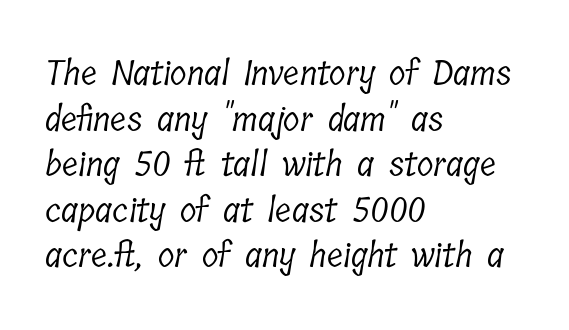
{"serif": "yes", "bold": "no", "weight": "light", "width": "condensed", "stroke_contrast": "low", "x_height": "medium", "monospaced": "no", "underline": "no", "align": "left", "line_spacing": "normal", "line_spacing_ratio": 1.34, "letter_spacing": "normal", "letter_spacing_em": 0.0, "glyph_px": 34}
